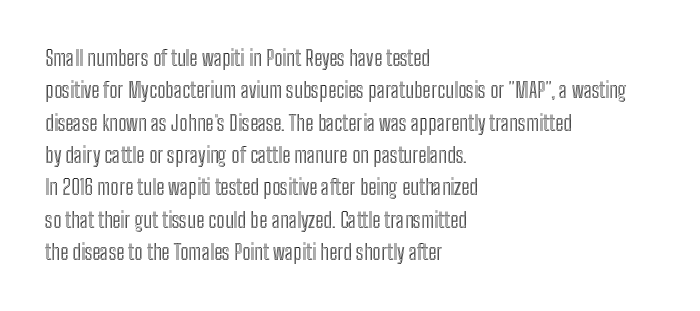
The image shows 21 px text type, upright; set left-aligned, normal line spacing (1.54x), normal letter spacing, not underlined.
